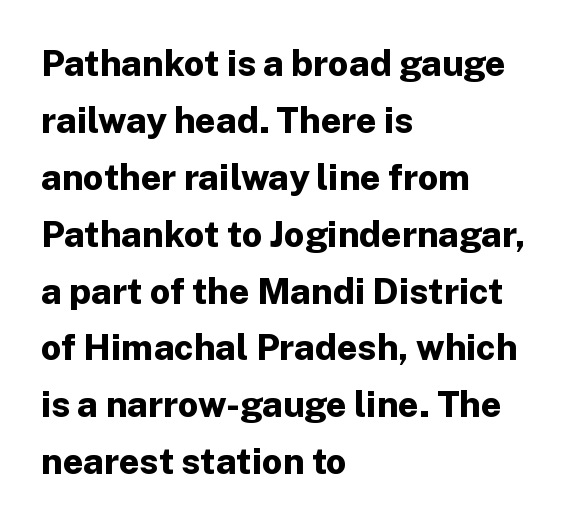
{"serif": "no", "italic": "no", "bold": "yes", "weight": "bold", "width": "normal", "stroke_contrast": "low", "x_height": "medium", "monospaced": "no", "underline": "no", "align": "left", "line_spacing": "normal", "line_spacing_ratio": 1.58, "letter_spacing": "normal", "letter_spacing_em": 0.0, "glyph_px": 36}
